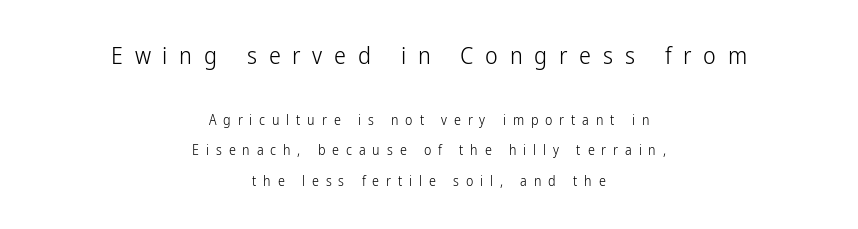
Underlining? Definitely not there. The letters look calm and open, with moderate or lighter stems. Character size in the leading block exceeds that of the trailing block. Leading: increased. Ordinary non-slanted type is in use. Students, note that the glyphs here are deliberately spaced far apart.
